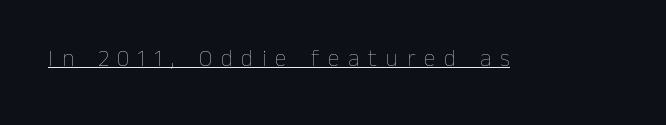
You could only call the tracking loose — the letters float apart. Is there an underline? Yes — a line sits under the letters. In terms of posture, this sample is upright. The weight tops out at a normal text grade.
